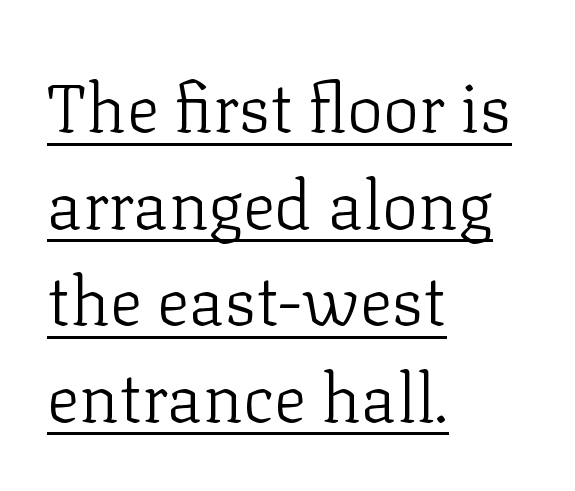
The image shows 68 px light serif type, upright; set left-aligned, normal line spacing (1.42x), normal letter spacing, underlined; low stroke contrast and a medium x-height.
